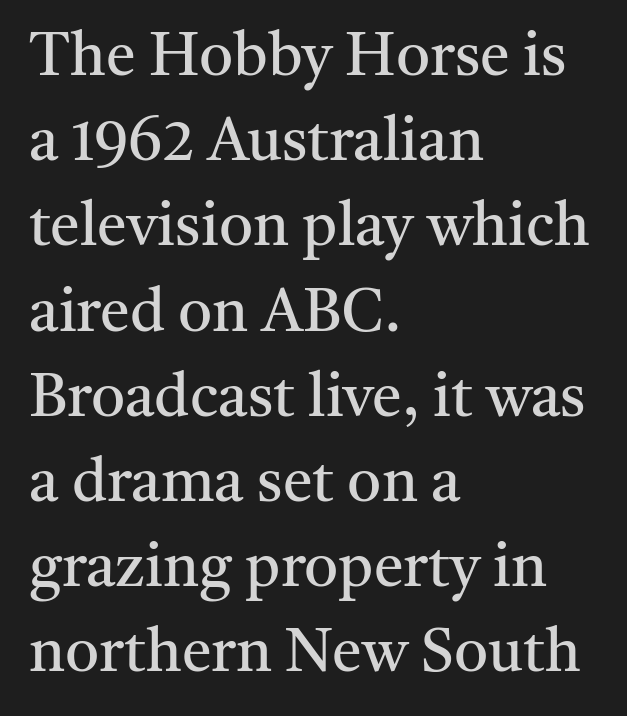
The ragged edge is on the right, which tells us the setting is flush left. Character widths vary here, with narrow letters taking less room than wide ones. Unlike italic type, these characters show no tilt at all. These lines are composed in type with serifs. The letterforms sit shoulder to shoulder at normal distance.
